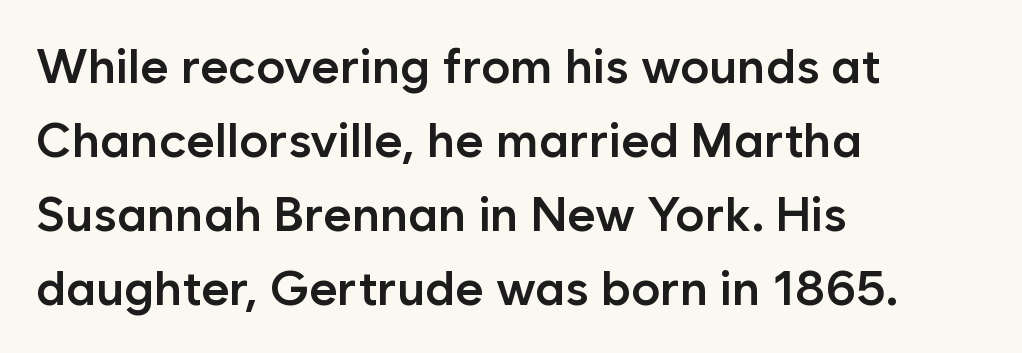
The rendering uses a semibold face; strokes are thickened but not to full bold. The paragraph has a hard left edge and a soft right edge. Type without underlining. These lines keep a tight, regular rhythm from letter to letter.
